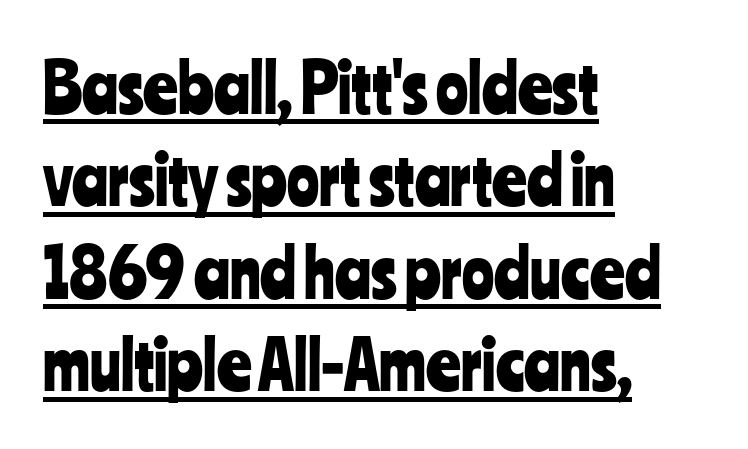
{"serif": "no", "italic": "no", "width": "condensed", "stroke_contrast": "low", "x_height": "medium", "monospaced": "no", "underline": "yes", "align": "left", "line_spacing": "normal", "line_spacing_ratio": 1.38, "letter_spacing": "normal", "letter_spacing_em": 0.0, "glyph_px": 67}
